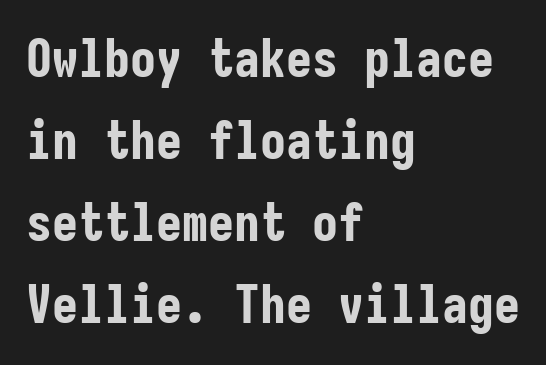
{"serif": "no", "italic": "no", "bold": "yes", "weight": "bold", "width": "condensed", "stroke_contrast": "low", "x_height": "medium", "monospaced": "yes", "underline": "no", "align": "left", "line_spacing": "normal", "line_spacing_ratio": 1.58, "letter_spacing": "normal", "letter_spacing_em": 0.0, "glyph_px": 52}
